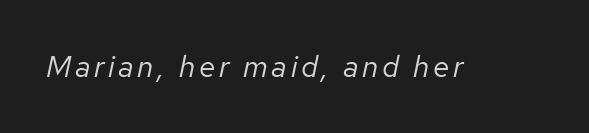
Unbolded letterforms with no extra heft. Words float on clear page, feet unadorned. This sample has the flowing, uneven cadence of proportional lettering. Designer's note — italics engaged.
